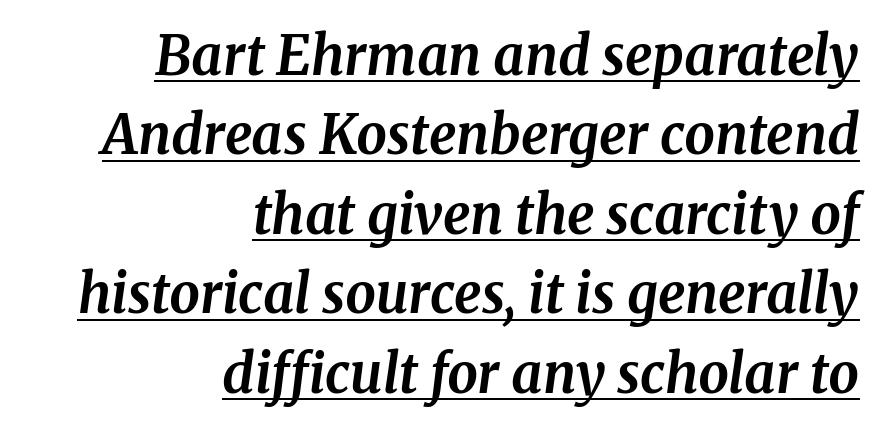
{"serif": "yes", "italic": "yes", "lean": "right", "slant_degrees": 8, "bold": "yes", "weight": "bold", "width": "normal", "stroke_contrast": "medium", "x_height": "medium", "monospaced": "no", "underline": "yes", "align": "right", "line_spacing": "normal", "line_spacing_ratio": 1.47, "letter_spacing": "normal", "letter_spacing_em": 0.0, "glyph_px": 54}
